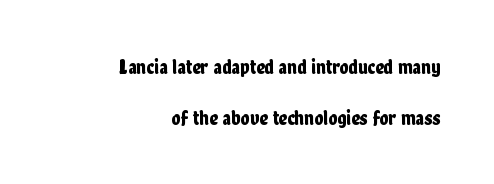
{"italic": "no", "underline": "no", "align": "right", "line_spacing": "loose", "line_spacing_ratio": 2.41, "letter_spacing": "normal", "letter_spacing_em": 0.0, "glyph_px": 21}
